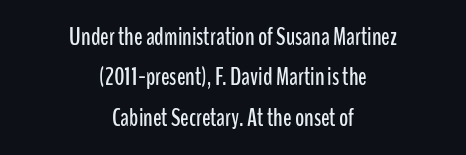
Students, note that the glyphs here touch the page at normal intervals. Honestly, there is no underline to notice here at all. Rendered with straight, roman letterforms. Regular leading. The whitespace from short lines is split evenly between both sides.
